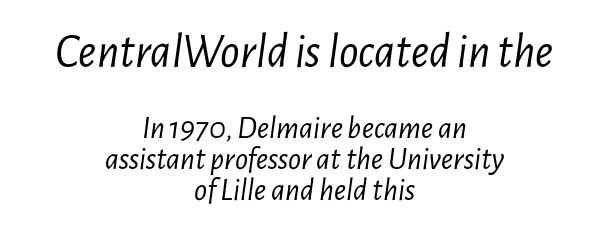
{"italic": "yes", "lean": "right", "slant_degrees": 7, "bold": "no", "weight": "light", "width": "condensed", "stroke_contrast": "low", "x_height": "medium", "monospaced": "no", "underline": "no", "align": "center", "line_spacing": "tight", "line_spacing_ratio": 0.96, "letter_spacing": "normal", "letter_spacing_em": 0.0, "larger_block": "first", "size_ratio": 1.5, "glyph_px": 48}
